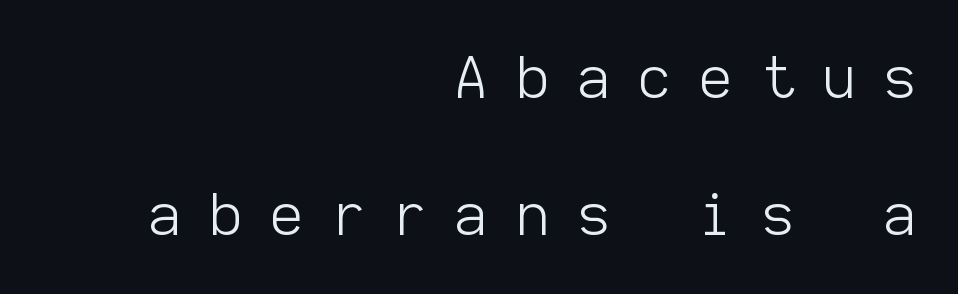
Weight: regular or lighter. Does the lettering tilt? It doesn't — this is upright. You could fit nearly another row in the gap between these rows. Nope, no serifs anywhere on these letters. Someone cranked the tracking dial way up on this one. Fixed-width glyphs throughout — classic coding-font behaviour.
